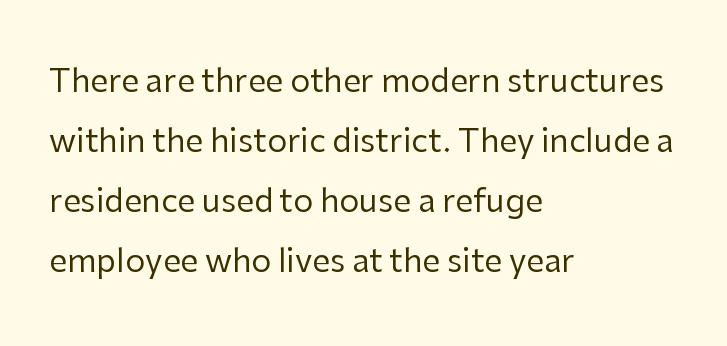
The image shows 32 px regular-weight sans-serif type, upright; set left-aligned, line spacing 1.87x, normal letter spacing, not underlined; low stroke contrast and a medium x-height.
